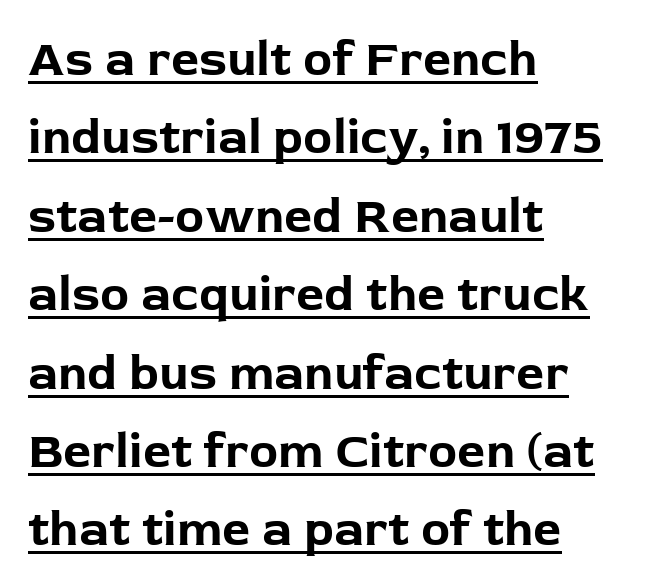
Q: Is the text bold? A: Yes.
Q: Is the text italic (slanted)? A: No, it is upright.
Q: Is the typeface a serif or a sans-serif typeface? A: Sans-serif.
Q: Is the text underlined? A: Yes.
Q: How is the paragraph aligned? A: Left-aligned.
Q: Is the spacing between letters normal or unusually wide? A: Normal.
Q: Is the spacing between lines tight, normal or loose? A: Normal.
Q: Width (condensed, normal, or wide)? A: Normal.
Q: Stroke contrast? A: Low.
Q: x-height? A: Medium.
Q: Monospaced? A: No.
